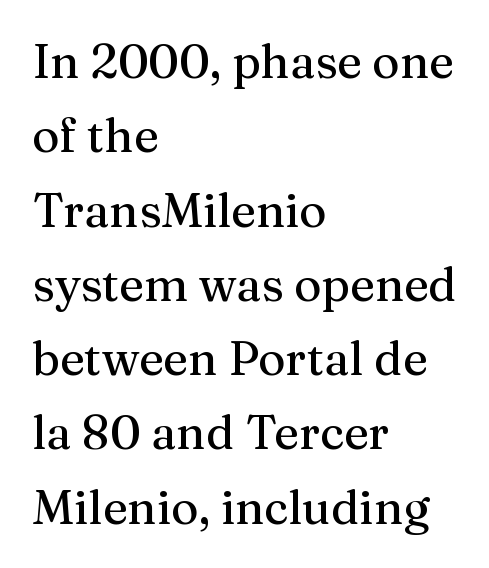
The image shows 47 px serif type, upright; set left-aligned, normal line spacing (1.58x), normal letter spacing, not underlined; medium stroke contrast and a medium x-height.
